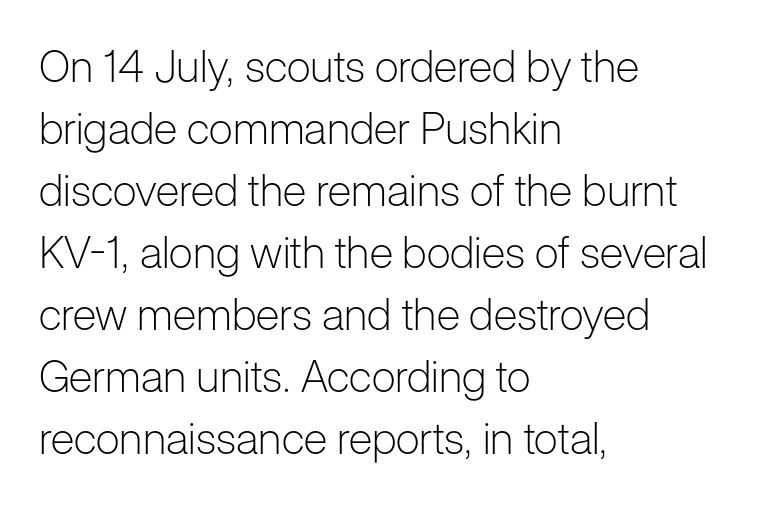
{"serif": "no", "italic": "no", "bold": "no", "weight": "light", "width": "normal", "stroke_contrast": "low", "x_height": "medium", "monospaced": "no", "underline": "no", "align": "left", "line_spacing": "normal", "line_spacing_ratio": 1.41, "letter_spacing": "normal", "letter_spacing_em": 0.0, "glyph_px": 44}
